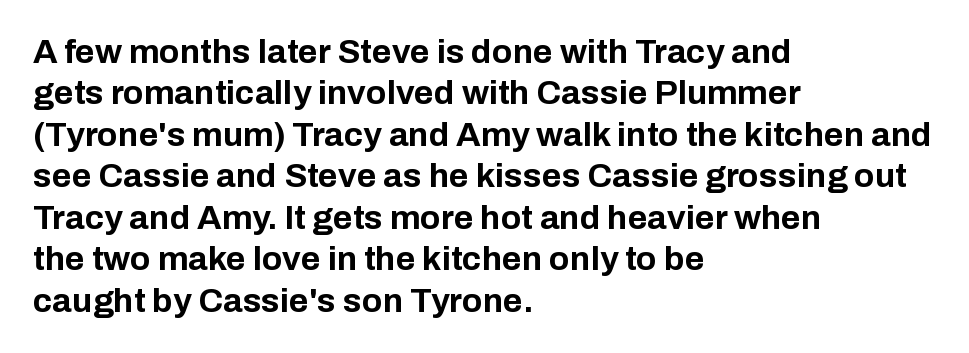
Q: Is the text bold? A: Yes.
Q: Is the text italic (slanted)? A: No, it is upright.
Q: Is the typeface a serif or a sans-serif typeface? A: Sans-serif.
Q: Is the text underlined? A: No.
Q: How is the paragraph aligned? A: Left-aligned.
Q: Is the spacing between letters normal or unusually wide? A: Normal.
Q: Width (condensed, normal, or wide)? A: Normal.
Q: Stroke contrast? A: Low.
Q: x-height? A: Medium.
Q: Monospaced? A: No.
